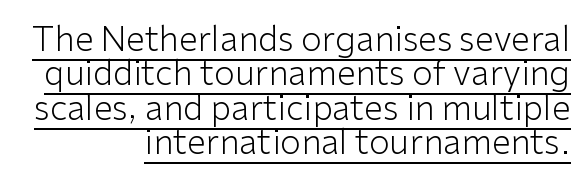
The designer dialed line spacing down below the default. The letters advance in unequal steps, a hallmark of proportional type. The font family rendered here belongs to the sans-serif group. Weight: not bold — regular or lighter. A flush-right, rag-left setting is used for this passage. No italicization has been applied; the sample stays upright.
